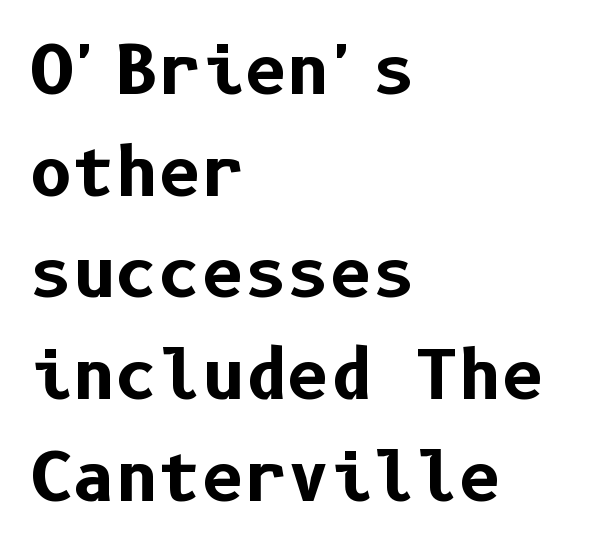
Q: Is the text bold? A: Yes.
Q: Is the text italic (slanted)? A: No, it is upright.
Q: Is the typeface a serif or a sans-serif typeface? A: Sans-serif.
Q: Is the text underlined? A: No.
Q: How is the paragraph aligned? A: Left-aligned.
Q: Is the spacing between letters normal or unusually wide? A: Normal.
Q: Is the spacing between lines tight, normal or loose? A: Normal.
Q: Width (condensed, normal, or wide)? A: Normal.
Q: Stroke contrast? A: Low.
Q: x-height? A: Medium.
